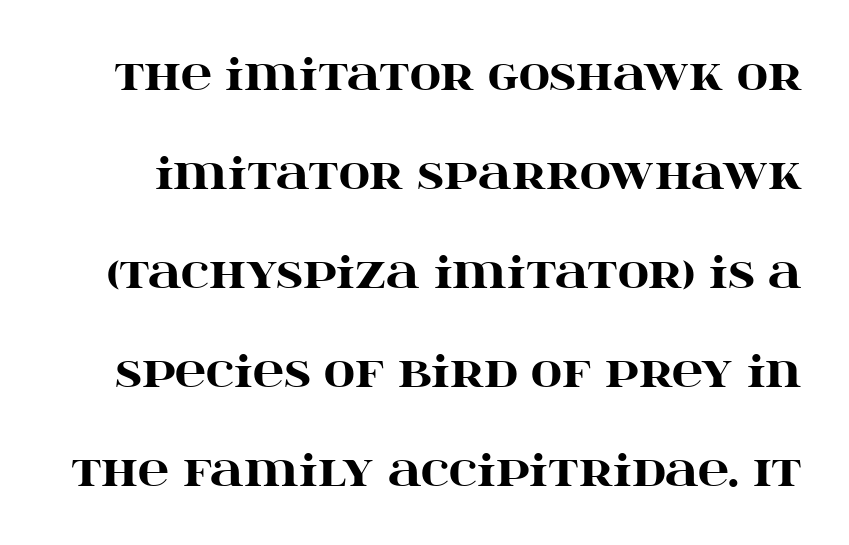
Q: Is the text bold? A: Yes.
Q: Is the text italic (slanted)? A: No, it is upright.
Q: Is the typeface a serif or a sans-serif typeface? A: Serif.
Q: Is the text underlined? A: No.
Q: Is the spacing between letters normal or unusually wide? A: Normal.
Q: Is the spacing between lines tight, normal or loose? A: Loose.
Q: Width (condensed, normal, or wide)? A: Wide.
Q: Stroke contrast? A: High.
Q: x-height? A: Large.
Q: Monospaced? A: No.
